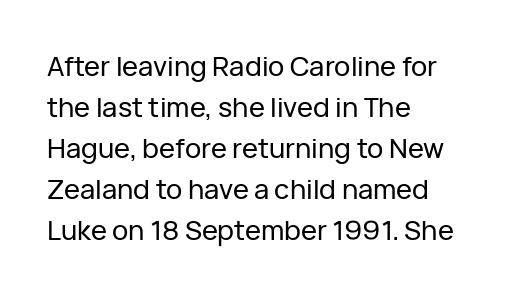
The image shows 27 px text type, upright; set left-aligned, normal line spacing (1.52x), normal letter spacing, not underlined.
